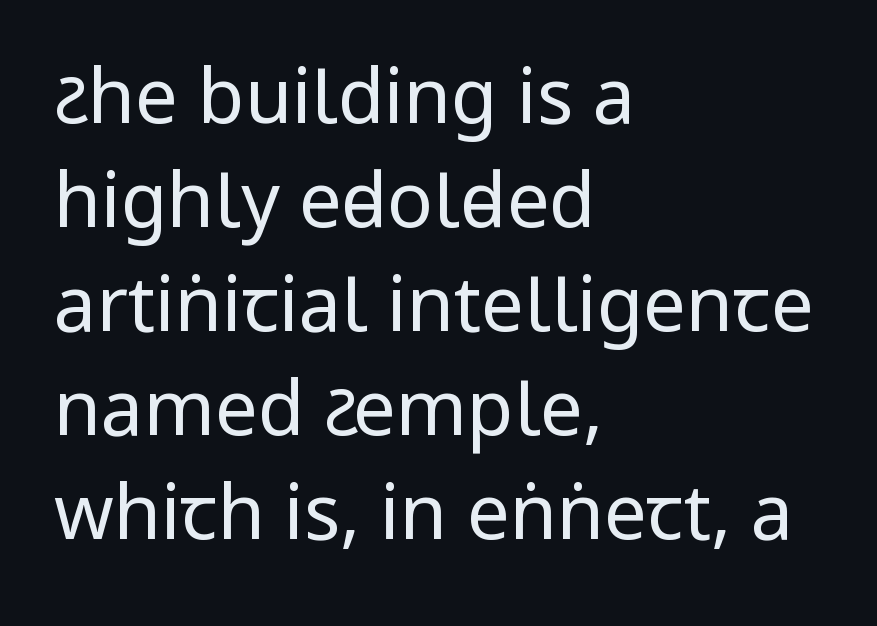
The image shows 76 px regular-weight, condensed sans-serif type, upright; set left-aligned, normal line spacing (1.37x), normal letter spacing, not underlined; low stroke contrast.
